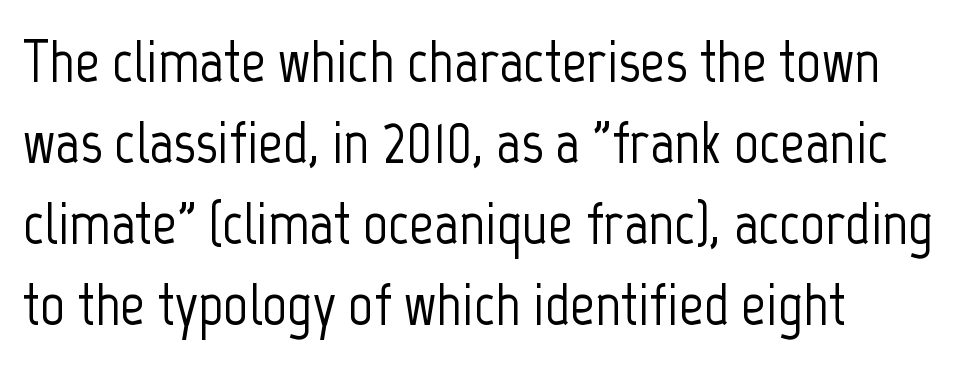
{"serif": "no", "italic": "no", "width": "condensed", "stroke_contrast": "low", "x_height": "medium", "monospaced": "no", "underline": "no", "line_spacing": "normal", "line_spacing_ratio": 1.33, "letter_spacing": "normal", "letter_spacing_em": 0.0, "glyph_px": 61}
